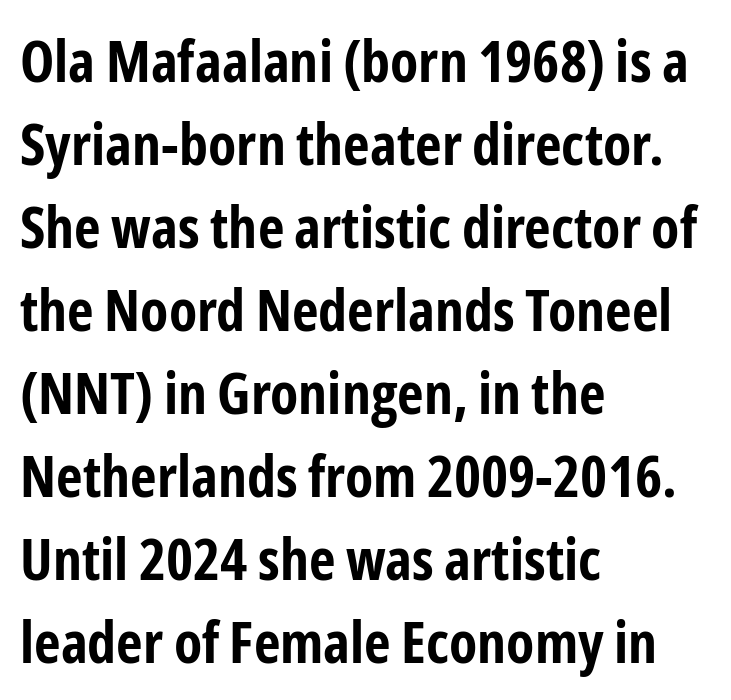
Q: Is the text bold? A: Yes.
Q: Is the text italic (slanted)? A: No, it is upright.
Q: Is the typeface a serif or a sans-serif typeface? A: Sans-serif.
Q: Is the text underlined? A: No.
Q: How is the paragraph aligned? A: Left-aligned.
Q: Is the spacing between letters normal or unusually wide? A: Normal.
Q: Is the spacing between lines tight, normal or loose? A: Normal.
Q: Width (condensed, normal, or wide)? A: Condensed.
Q: Stroke contrast? A: Low.
Q: x-height? A: Medium.
Q: Monospaced? A: No.
